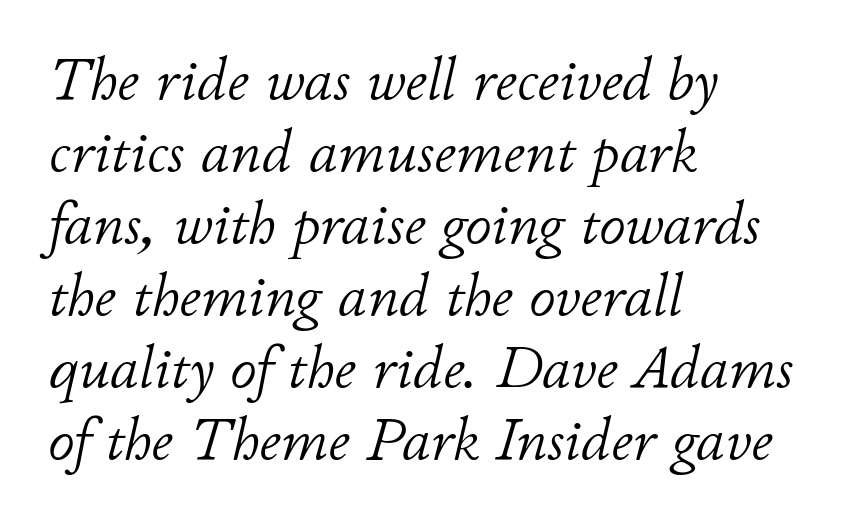
Q: Is the text bold? A: No.
Q: Is the text italic (slanted)? A: Yes, it leans right by about 11 degrees.
Q: Is the text underlined? A: No.
Q: How is the paragraph aligned? A: Left-aligned.
Q: Is the spacing between letters normal or unusually wide? A: Normal.
Q: Width (condensed, normal, or wide)? A: Normal.
Q: Stroke contrast? A: Low.
Q: x-height? A: Small.
Q: Monospaced? A: No.
